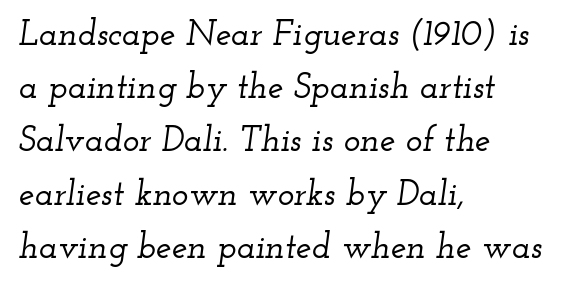
{"serif": "yes", "italic": "yes", "lean": "right", "slant_degrees": 12, "width": "wide", "stroke_contrast": "low", "x_height": "small", "monospaced": "no", "underline": "no", "align": "left", "line_spacing": "normal", "line_spacing_ratio": 1.52, "letter_spacing": "normal", "letter_spacing_em": 0.0, "glyph_px": 35}
